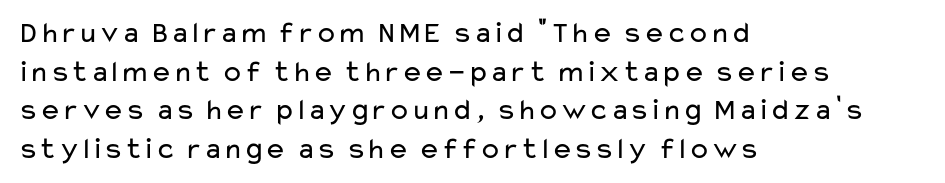
Q: Is the text bold? A: No.
Q: Is the text italic (slanted)? A: No, it is upright.
Q: Is the typeface a serif or a sans-serif typeface? A: Sans-serif.
Q: Is the text underlined? A: No.
Q: How is the paragraph aligned? A: Left-aligned.
Q: Is the spacing between letters normal or unusually wide? A: Normal.
Q: Is the spacing between lines tight, normal or loose? A: Normal.
Q: Width (condensed, normal, or wide)? A: Wide.
Q: Stroke contrast? A: Low.
Q: x-height? A: Medium.
Q: Monospaced? A: No.
